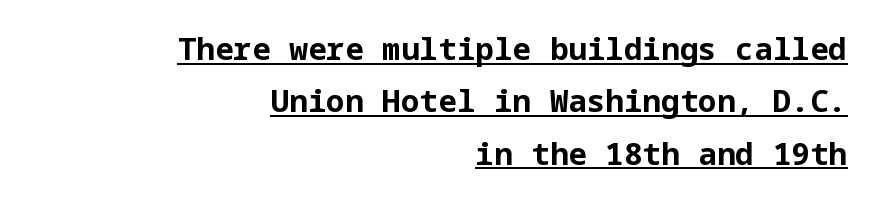
{"serif": "no", "italic": "no", "bold": "yes", "weight": "bold", "width": "normal", "stroke_contrast": "low", "x_height": "medium", "underline": "yes", "align": "right", "line_spacing": "normal", "line_spacing_ratio": 1.69, "letter_spacing": "normal", "letter_spacing_em": 0.0, "glyph_px": 31}
